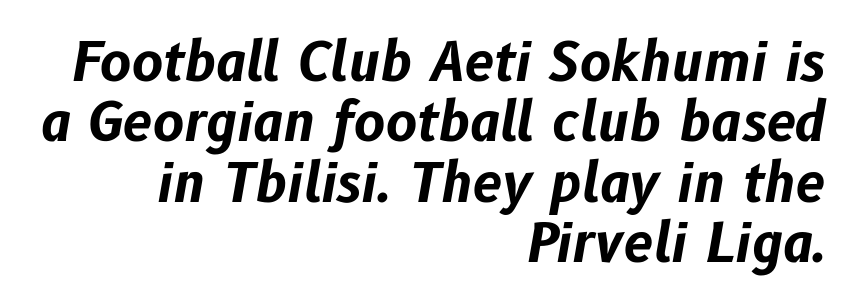
{"italic": "yes", "lean": "right", "slant_degrees": 10, "bold": "yes", "weight": "bold", "width": "normal", "stroke_contrast": "low", "x_height": "medium", "monospaced": "no", "underline": "no", "align": "right", "line_spacing": "tight", "line_spacing_ratio": 1.14, "letter_spacing": "normal", "letter_spacing_em": 0.0, "glyph_px": 53}
